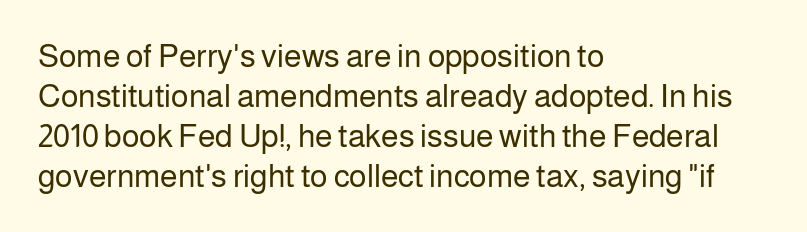
{"serif": "no", "italic": "no", "bold": "no", "weight": "regular", "width": "normal", "stroke_contrast": "low", "x_height": "medium", "monospaced": "no", "underline": "no", "align": "left", "line_spacing": "normal", "line_spacing_ratio": 1.25, "letter_spacing": "normal", "letter_spacing_em": 0.0, "glyph_px": 32}
